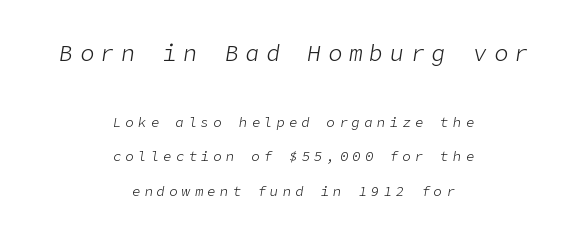
{"italic": "yes", "lean": "right", "slant_degrees": 9, "bold": "no", "underline": "no", "align": "center", "line_spacing": "loose", "line_spacing_ratio": 2.46, "letter_spacing": "wide", "letter_spacing_em": 0.3, "larger_block": "first", "size_ratio": 1.64, "glyph_px": 23}
